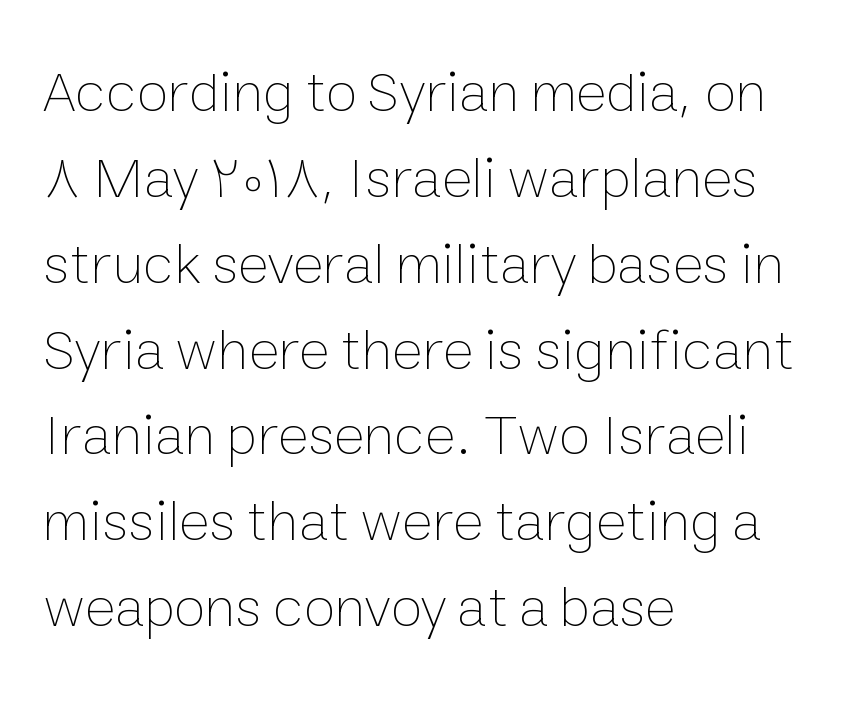
Look at the tracking — it's just the regular setting, nothing added. The ragged edge is on the right, which tells us the setting is flush left. Leading matches the norm, producing a regular column. Think standard paragraph weight, or any step lighter than that. Here the designer chose a conventional face with non-uniform glyph widths. The specimen reads as upright at a glance.
